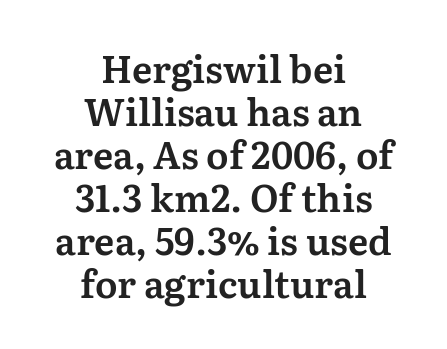
{"serif": "yes", "italic": "no", "width": "normal", "stroke_contrast": "medium", "x_height": "medium", "monospaced": "no", "underline": "no", "align": "center", "line_spacing_ratio": 1.16, "letter_spacing": "normal", "letter_spacing_em": 0.0, "glyph_px": 37}
